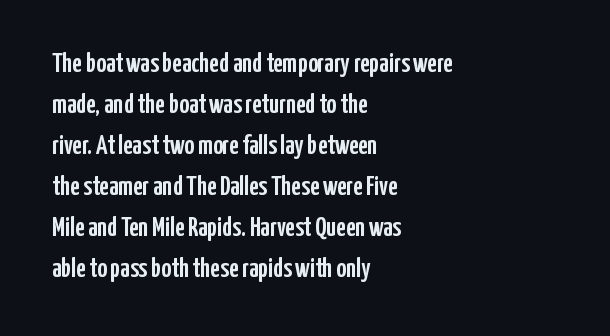
Underlining? Definitely not there. The passage shown stacks its lines at a standard gap. Tall strokes in this sample are plumb rather than angled. Is the block centered? No — it sits flush against the left margin.
